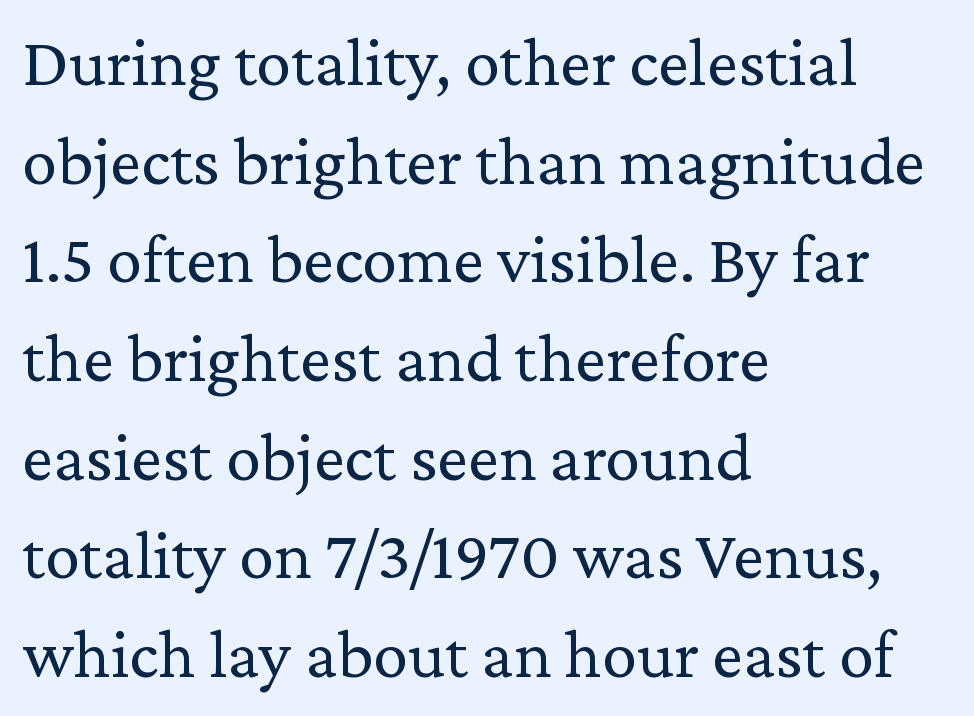
The space between consecutive lines is moderate. What kind of face is this? One with serifs. The horizontal fit of the characters is conventional and even. Tall strokes in this sample are plumb rather than angled. On a weight scale, this lands at 450 or below. You could not count columns in this text — the font is proportionally spaced.
